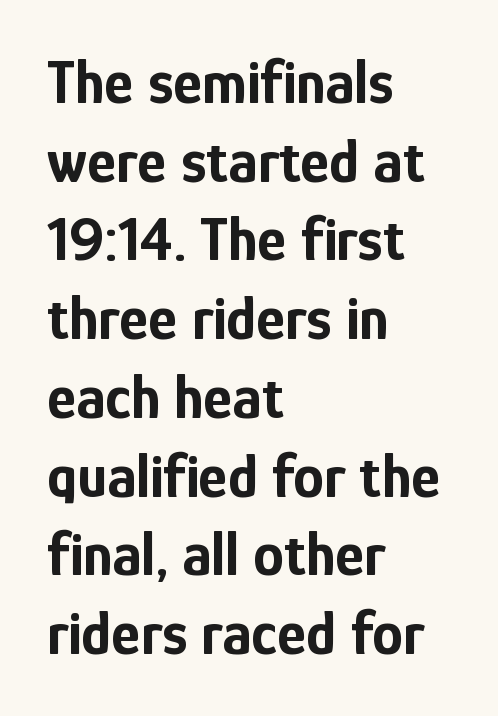
The image shows 62 px bold, condensed sans-serif type, upright; set left-aligned, normal line spacing (1.27x), normal letter spacing, not underlined; low stroke contrast and a medium x-height.
